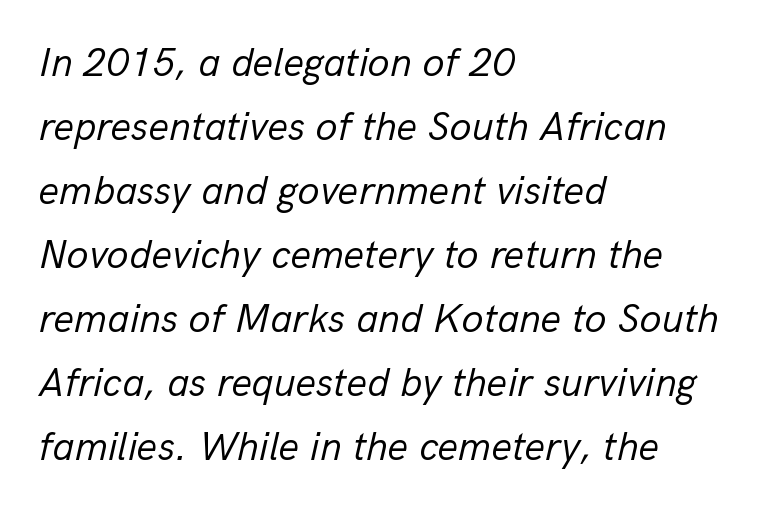
Q: Is the text bold? A: No.
Q: Is the text italic (slanted)? A: Yes, it leans right by about 13 degrees.
Q: Is the text underlined? A: No.
Q: How is the paragraph aligned? A: Left-aligned.
Q: Is the spacing between letters normal or unusually wide? A: Normal.
Q: Is the spacing between lines tight, normal or loose? A: Normal.
Q: Width (condensed, normal, or wide)? A: Normal.
Q: Stroke contrast? A: Low.
Q: x-height? A: Medium.
Q: Monospaced? A: No.
